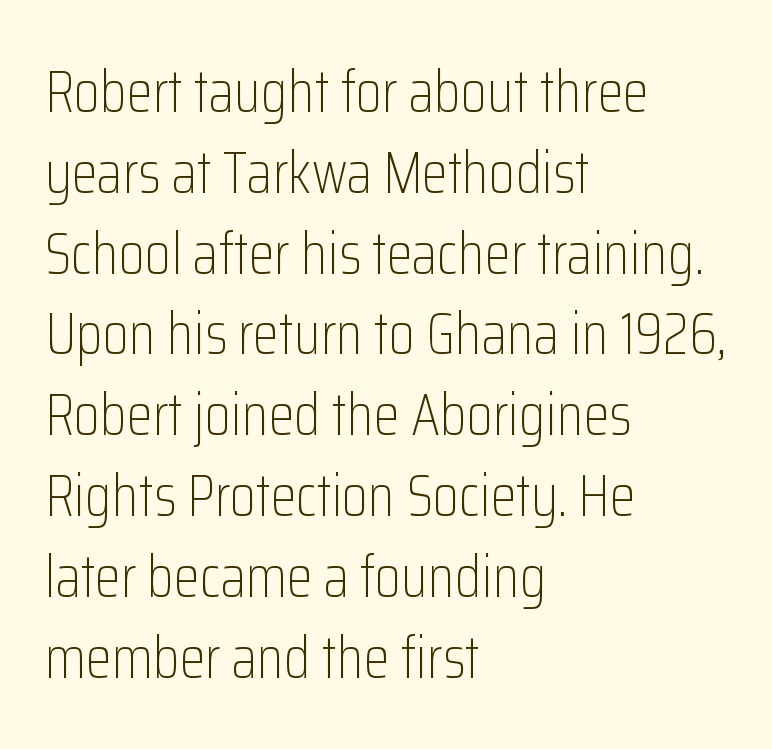
The image shows 59 px light, condensed sans-serif type, upright; set left-aligned, normal line spacing (1.37x), normal letter spacing, not underlined; low stroke contrast and a medium x-height.
